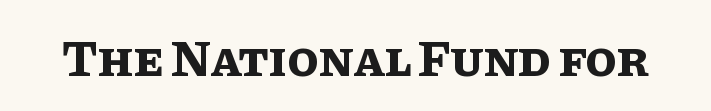
On the weight axis this lands at bold, roughly 700. Do the characters align in a grid? No, the font is proportional. If you drew a line through each stem, it would be perfectly vertical. Glance below the letters and you will spot only blank space.
